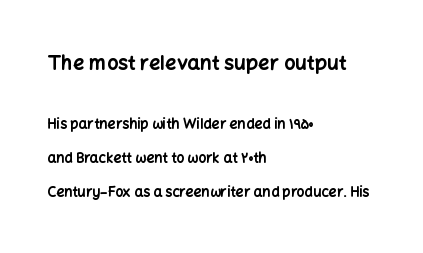
Q: Is the text bold? A: Yes.
Q: Is the text italic (slanted)? A: No, it is upright.
Q: Is the text underlined? A: No.
Q: How is the paragraph aligned? A: Left-aligned.
Q: Is the spacing between letters normal or unusually wide? A: Normal.
Q: Is the spacing between lines tight, normal or loose? A: Loose.
Q: Which block of text is set in a larger size, the first (top) or the second (bottom)? A: The first (top) one.
